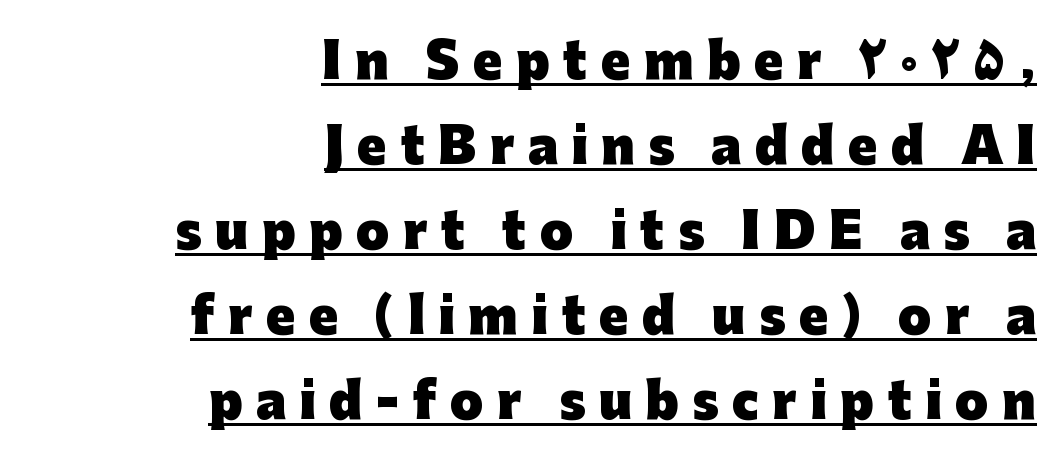
The image shows 48 px heavy sans-serif type, upright; set right-aligned, line spacing 1.77x, unusually wide letter spacing (+0.28 em), underlined; low stroke contrast and a medium x-height.
